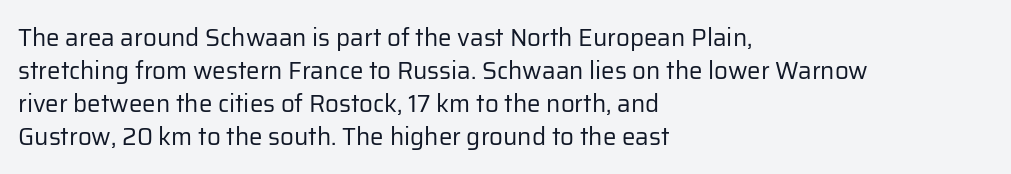
Q: Is the text bold? A: No.
Q: Is the text italic (slanted)? A: No, it is upright.
Q: Is the text underlined? A: No.
Q: How is the paragraph aligned? A: Left-aligned.
Q: Is the spacing between letters normal or unusually wide? A: Normal.
Q: Is the spacing between lines tight, normal or loose? A: Normal.
